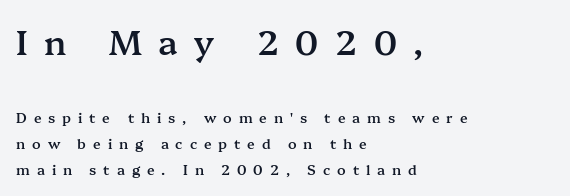
Nope, not italic — everything's standing straight. This sample has the flowing, uneven cadence of proportional lettering. Caption: semibold face, moderately heavy strokes. Left-aligned paragraph, ragged on the right. Beneath every word, the page is bare. The letters are spread apart with noticeably loose tracking.
